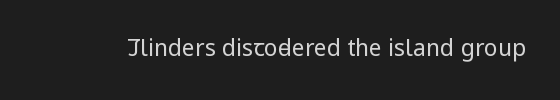
The image shows 23 px text type, upright; set normal letter spacing, not underlined.
